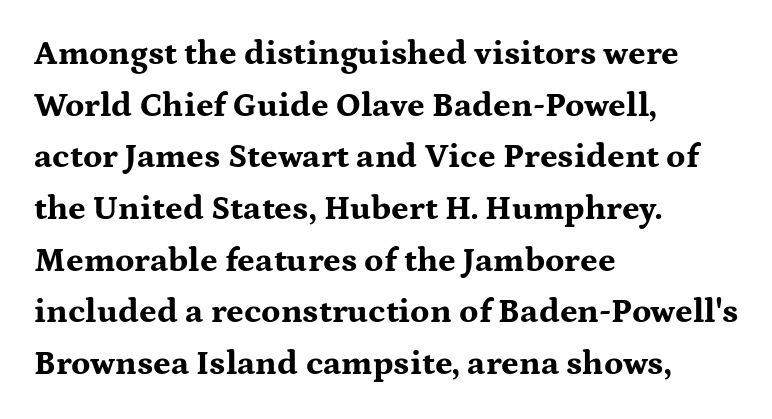
Spacing verdict: proportional, widths tailored to each character. The lines in this sample share a left origin and differ only in where they stop. The lettering stays uniformly vertical, giving the passage a roman look. Look at the tracking — it's just the regular setting, nothing added. Check where the strokes stop: tiny serifs finish them off. The block of text has a typical density, with ordinary space between rows.
